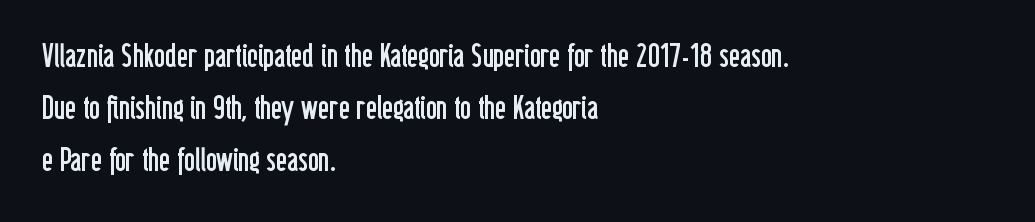
{"serif": "no", "italic": "no", "bold": "no", "weight": "regular", "width": "condensed", "stroke_contrast": "low", "x_height": "medium", "monospaced": "no", "underline": "no", "align": "left", "line_spacing": "normal", "line_spacing_ratio": 1.57, "letter_spacing": "normal", "letter_spacing_em": 0.0, "glyph_px": 33}
